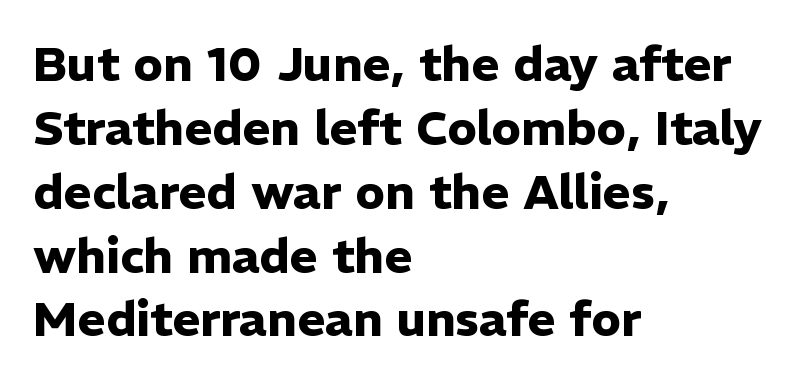
The image shows 48 px heavy sans-serif type, upright; set left-aligned, normal line spacing (1.33x), normal letter spacing, not underlined; low stroke contrast and a medium x-height.
